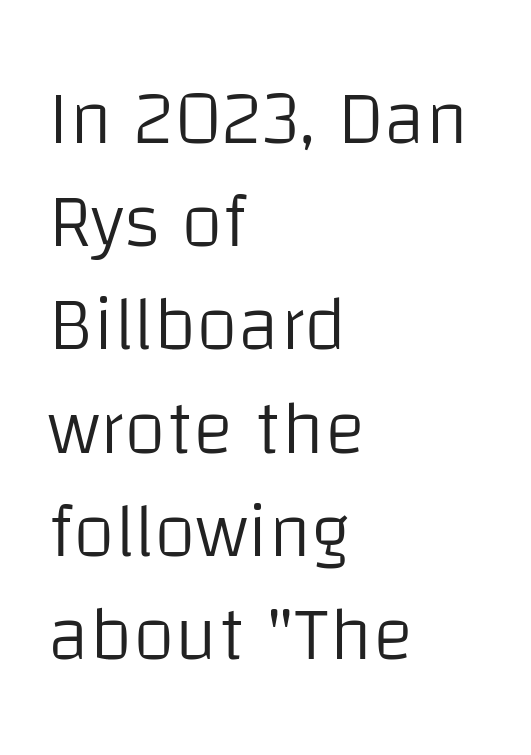
The image shows 77 px light sans-serif type, upright; set left-aligned, normal line spacing (1.34x), normal letter spacing, not underlined; low stroke contrast and a large x-height.
